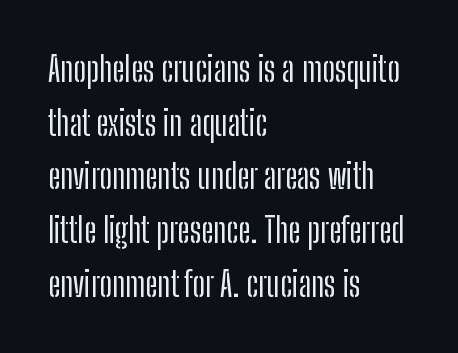
The image shows 34 px condensed sans-serif type, upright; set left-aligned, normal line spacing (1.58x), normal letter spacing, not underlined; low stroke contrast and a medium x-height.
